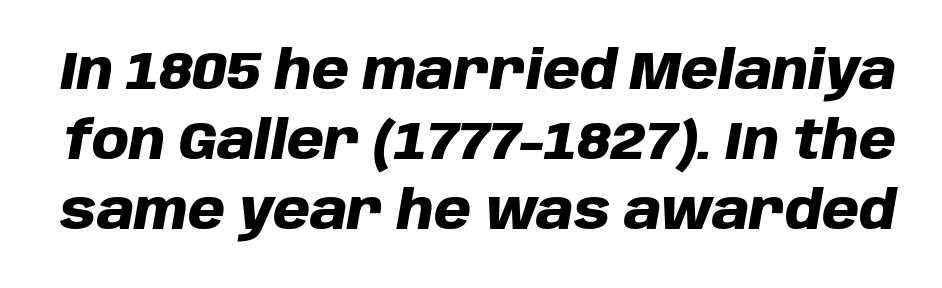
The gap between lines stays unmarked. A full-strength bold gives these letters their thick strokes. Do the characters align in a grid? No, the font is proportional. Designer's note — italics engaged.
